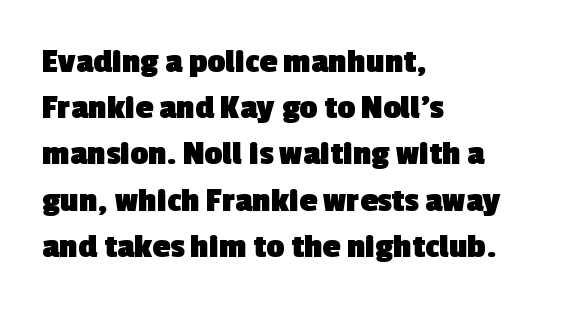
Glance below the letters and you will spot only blank space. Observe the ordinary spacing: letters are neighbours, not strangers. Character widths vary here, with narrow letters taking less room than wide ones. Each letter's strokes conclude bluntly, with no projecting serifs.
